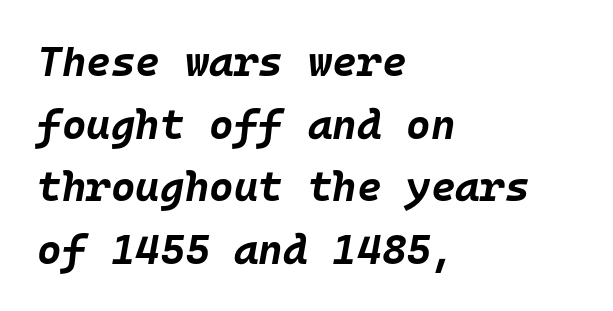
The image shows 42 px bold type, italic (leaning right), monospaced; set left-aligned, normal line spacing (1.49x), normal letter spacing, not underlined; low stroke contrast and a large x-height.
